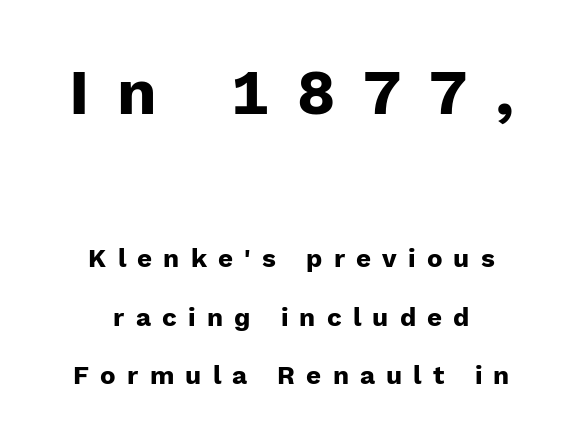
The image shows 64 px heavy sans-serif type, upright; set centered, loose line spacing (2.25x), unusually wide letter spacing (+0.43 em), not underlined; the first (top) block is 2.46x larger; low stroke contrast and a medium x-height.
